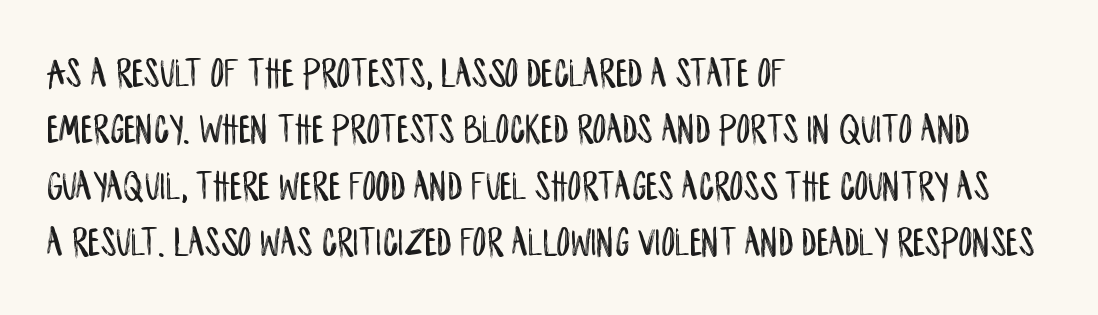
{"serif": "no", "italic": "no", "width": "condensed", "stroke_contrast": "low", "x_height": "large", "monospaced": "no", "underline": "no", "align": "left", "line_spacing": "normal", "line_spacing_ratio": 1.31, "letter_spacing": "normal", "letter_spacing_em": 0.0, "glyph_px": 43}
